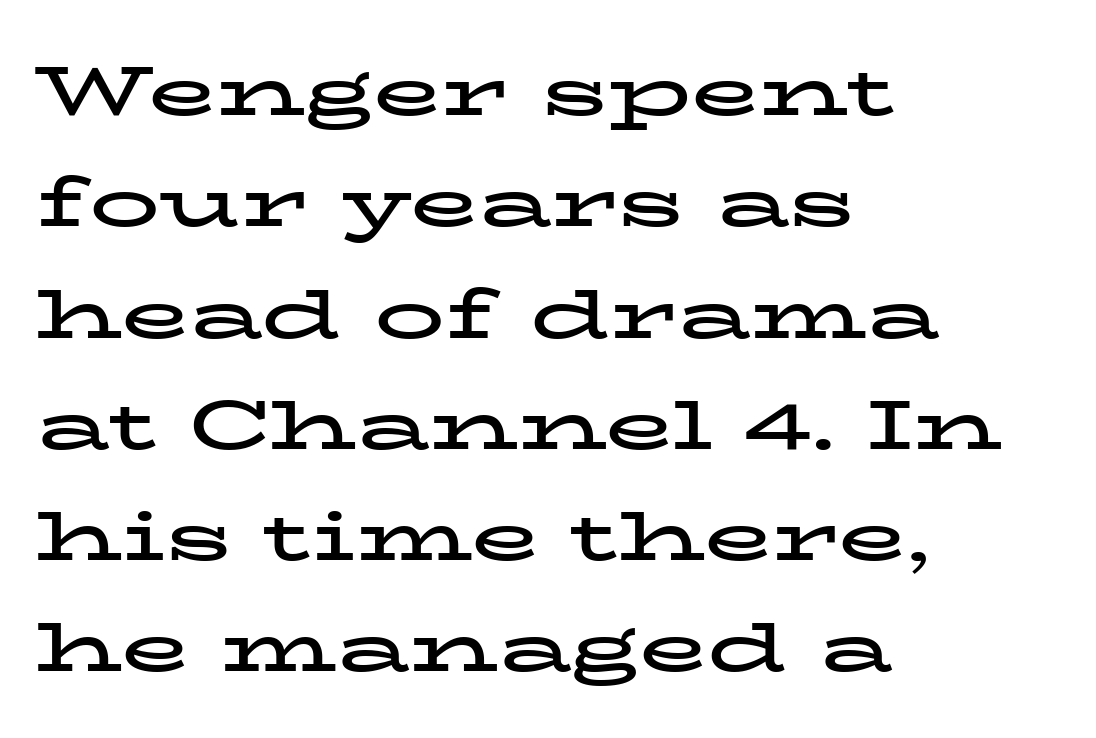
Underline: absent. The setting favours the left margin, as ordinary paragraphs usually do. The text was rendered using a seriffed face with decorative stroke endings. Stroke thickness is high; the sample reads as a true bold. If you measured baseline to baseline, you'd find a middling distance. Is this a fixed-width face? No — the glyphs have proportional, varying widths.
